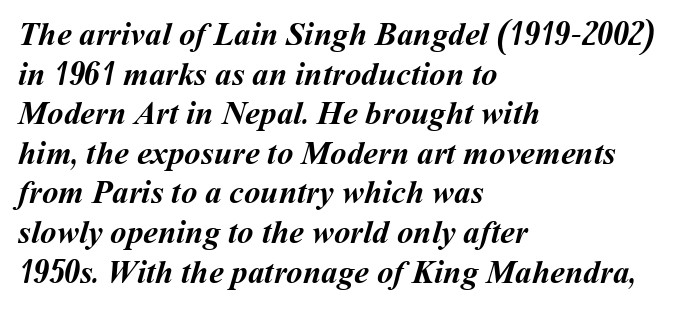
Is this a fixed-width face? No — the glyphs have proportional, varying widths. The strokes are fattened all the way to bold. The foot of each line stays bare and open. All the whitespace from short lines collects on the right. This sample uses plain, unmodified letter spacing.
